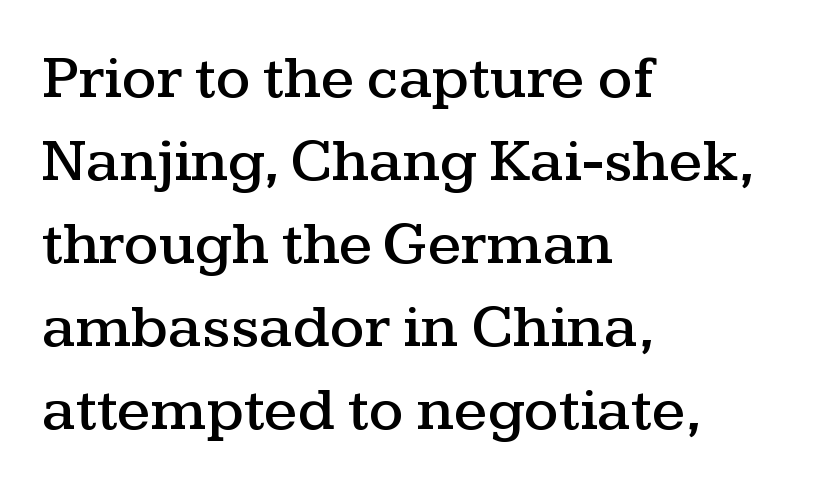
What kind of face is this? One with serifs. The line-height multiplier appears to be the usual default. Proportional: the letters do not fall into vertical columns. Is the letter spacing exaggerated? No — it looks like the ordinary default.
